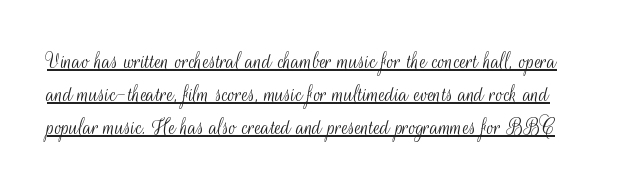
The image shows 24 px text type; set normal line spacing (1.37x), normal letter spacing, underlined.
